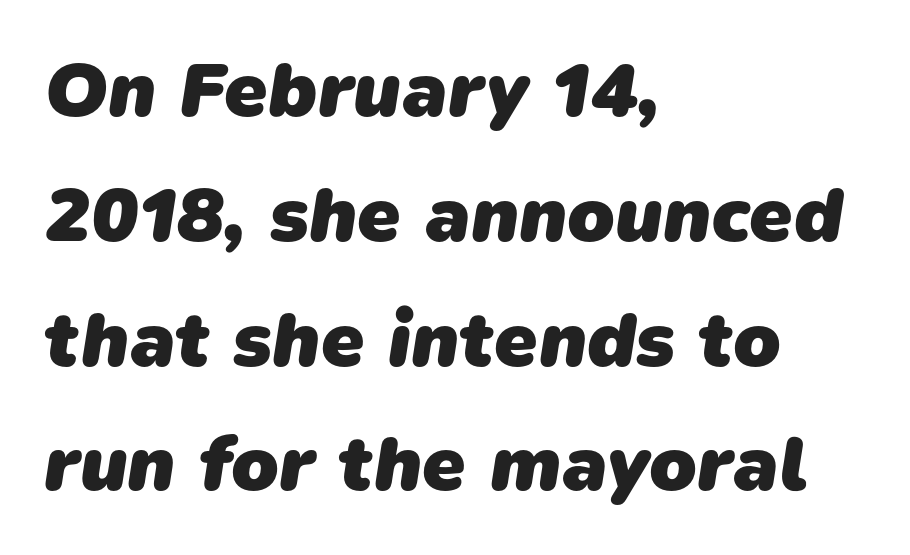
Compared with typical body copy, the letter spacing here is the same. Clear beneath every line of the passage. The rendering uses natural spacing where letterforms have individual widths. Are there feet on the stems? There aren't — it's a sans. These lines stack with their left ends in a neat column.
